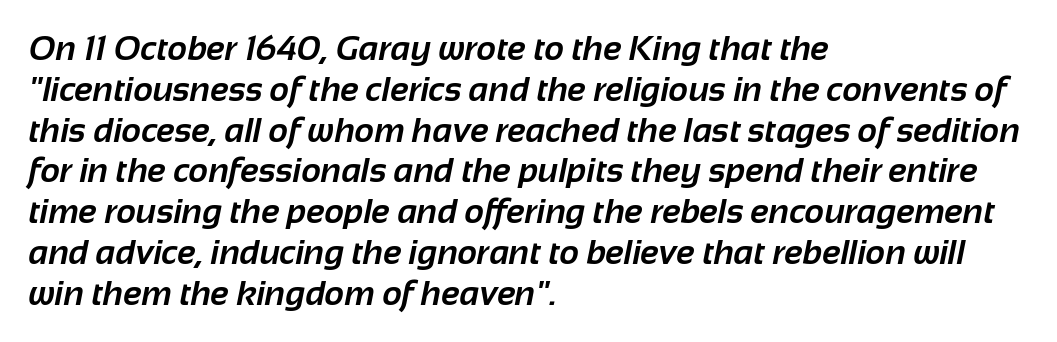
Does extra space separate the letters? No, they use regular spacing. Note: no serifs on the glyphs. The letters advance in unequal steps, a hallmark of proportional type. Typeset ragged right — the left edge is the straight one.
